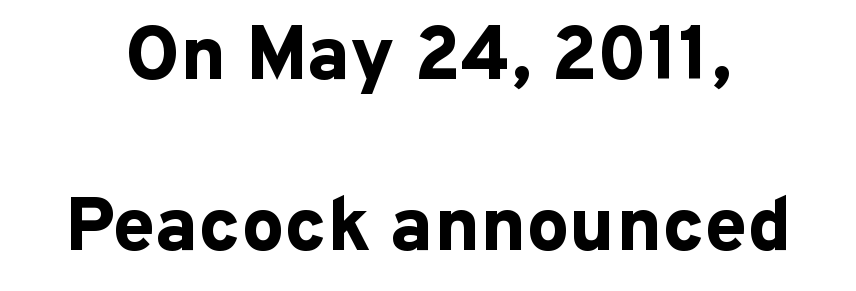
Quick note: not italic, upright. On the weight axis this lands at bold, roughly 700. This rendering features lettering with no underline. You could fit nearly another row in the gap between these rows.
